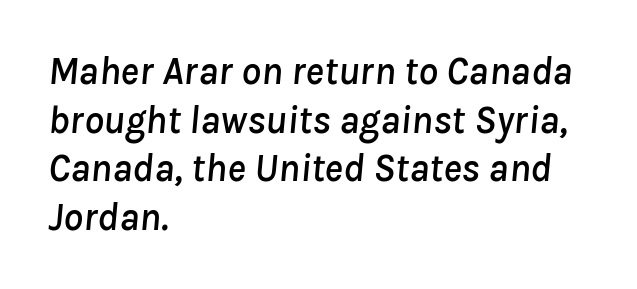
Q: Is the text italic (slanted)? A: Yes, it leans right by about 8 degrees.
Q: Is the text underlined? A: No.
Q: How is the paragraph aligned? A: Left-aligned.
Q: Is the spacing between letters normal or unusually wide? A: Normal.
Q: Is the spacing between lines tight, normal or loose? A: Normal.
Q: Width (condensed, normal, or wide)? A: Normal.
Q: Stroke contrast? A: Low.
Q: x-height? A: Medium.
Q: Monospaced? A: No.
